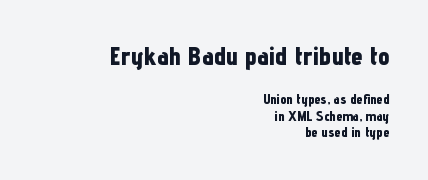
{"italic": "no", "bold": "yes", "underline": "no", "align": "right", "line_spacing_ratio": 1.17, "letter_spacing": "normal", "letter_spacing_em": 0.0, "larger_block": "first", "size_ratio": 1.86, "glyph_px": 26}
